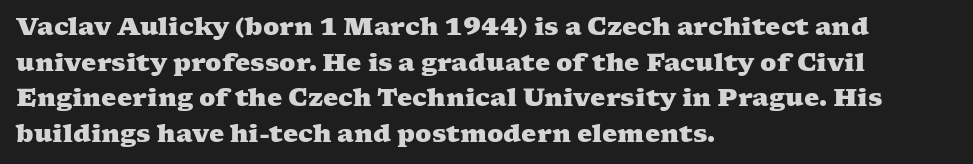
Q: Is the text bold? A: Yes.
Q: Is the text underlined? A: No.
Q: How is the paragraph aligned? A: Left-aligned.
Q: Is the spacing between letters normal or unusually wide? A: Normal.
Q: Is the spacing between lines tight, normal or loose? A: Normal.
